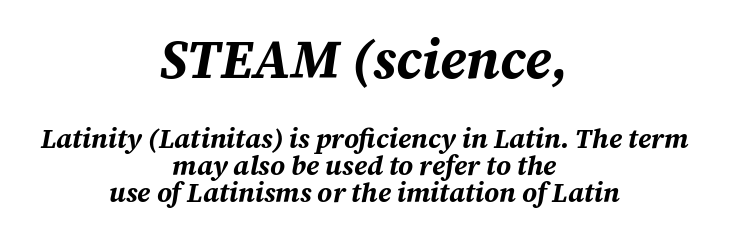
{"italic": "yes", "lean": "right", "slant_degrees": 12, "bold": "yes", "weight": "bold", "width": "normal", "stroke_contrast": "medium", "x_height": "medium", "monospaced": "no", "underline": "no", "align": "center", "line_spacing": "tight", "line_spacing_ratio": 1.01, "letter_spacing": "normal", "letter_spacing_em": 0.0, "larger_block": "first", "size_ratio": 2.0, "glyph_px": 54}
